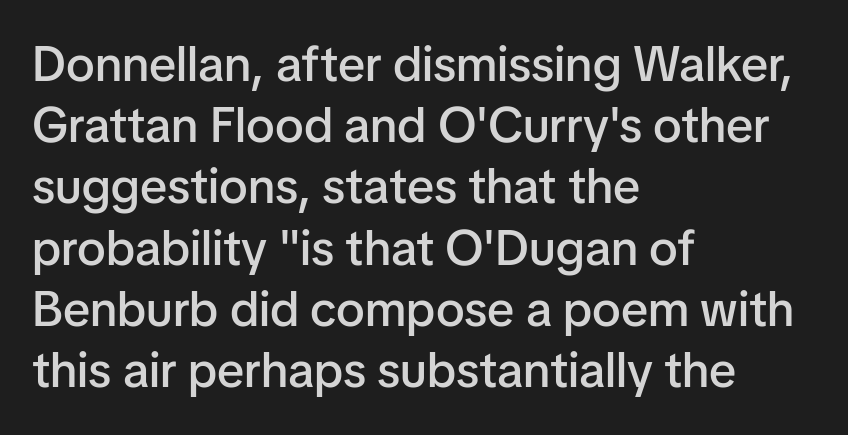
Q: Is the text bold? A: Semi-bold.
Q: Is the text italic (slanted)? A: No, it is upright.
Q: Is the typeface a serif or a sans-serif typeface? A: Sans-serif.
Q: Is the text underlined? A: No.
Q: How is the paragraph aligned? A: Left-aligned.
Q: Is the spacing between letters normal or unusually wide? A: Normal.
Q: Is the spacing between lines tight, normal or loose? A: Normal.
Q: Width (condensed, normal, or wide)? A: Normal.
Q: Stroke contrast? A: Low.
Q: x-height? A: Medium.
Q: Monospaced? A: No.
